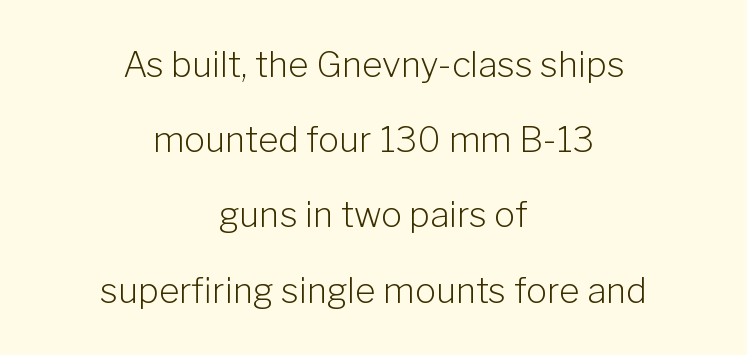
Q: Is the text bold? A: No.
Q: Is the text italic (slanted)? A: No, it is upright.
Q: Is the typeface a serif or a sans-serif typeface? A: Sans-serif.
Q: Is the text underlined? A: No.
Q: How is the paragraph aligned? A: Centered.
Q: Is the spacing between letters normal or unusually wide? A: Normal.
Q: Is the spacing between lines tight, normal or loose? A: Loose.
Q: Width (condensed, normal, or wide)? A: Normal.
Q: Stroke contrast? A: Low.
Q: x-height? A: Medium.
Q: Monospaced? A: No.
